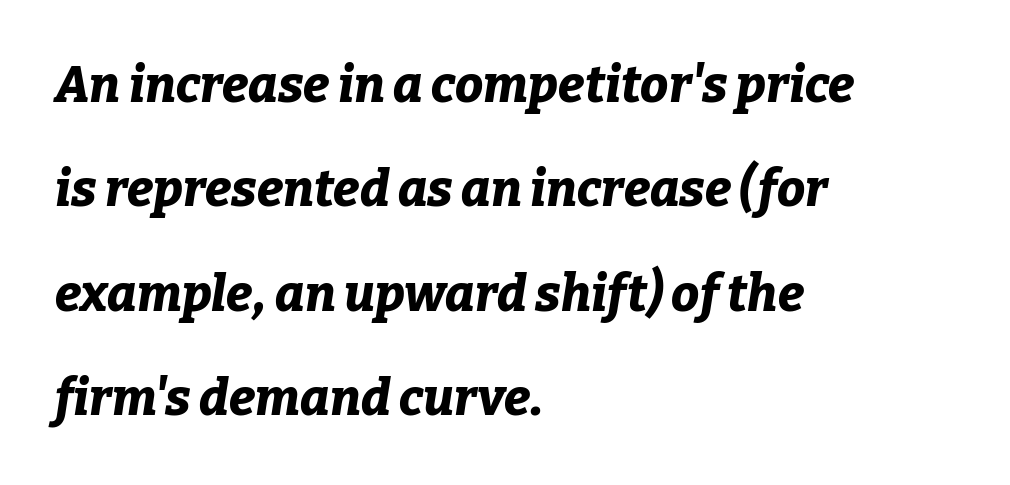
The image shows 50 px bold type, italic (leaning right); set left-aligned, loose line spacing (2.09x), normal letter spacing, not underlined; low stroke contrast and a medium x-height.
